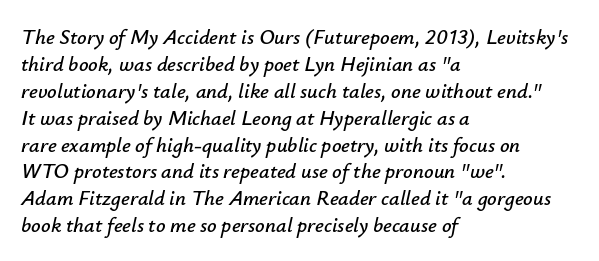
{"italic": "yes", "lean": "right", "slant_degrees": 12, "underline": "no", "align": "left", "line_spacing": "normal", "line_spacing_ratio": 1.28, "letter_spacing": "normal", "letter_spacing_em": 0.0, "glyph_px": 21}
